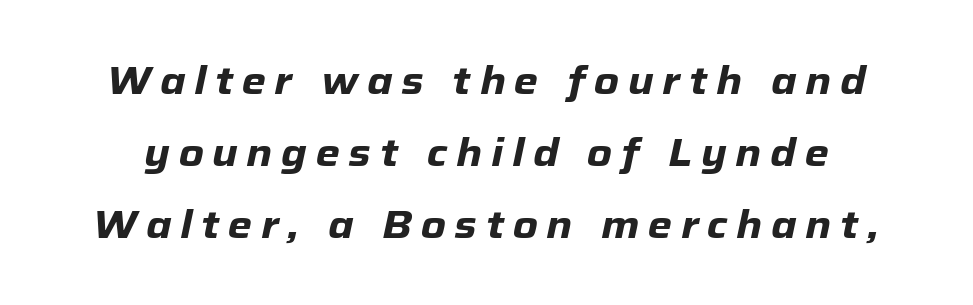
Each letter keeps its own natural width here, so spacing adapts to shape. The space directly below the letters is spotless. What weight is shown? A full bold with thick strokes. Tall strokes in this sample are angled rather than plumb.
